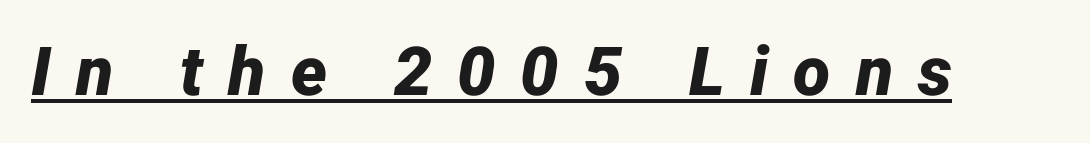
{"italic": "yes", "lean": "right", "slant_degrees": 12, "bold": "yes", "weight": "bold", "width": "normal", "stroke_contrast": "low", "x_height": "medium", "monospaced": "no", "underline": "yes", "letter_spacing": "wide", "letter_spacing_em": 0.37, "glyph_px": 68}
